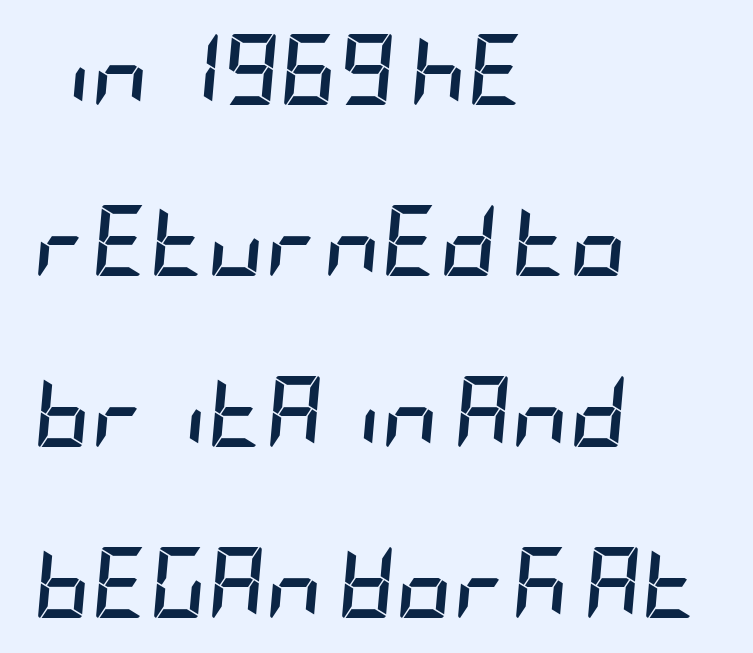
Q: Is the text bold? A: Yes.
Q: Is the text italic (slanted)? A: Yes, it leans right by about 5 degrees.
Q: Is the text underlined? A: No.
Q: How is the paragraph aligned? A: Left-aligned.
Q: Is the spacing between letters normal or unusually wide? A: Normal.
Q: Is the spacing between lines tight, normal or loose? A: Loose.
Q: Width (condensed, normal, or wide)? A: Condensed.
Q: Stroke contrast? A: Low.
Q: x-height? A: Large.
